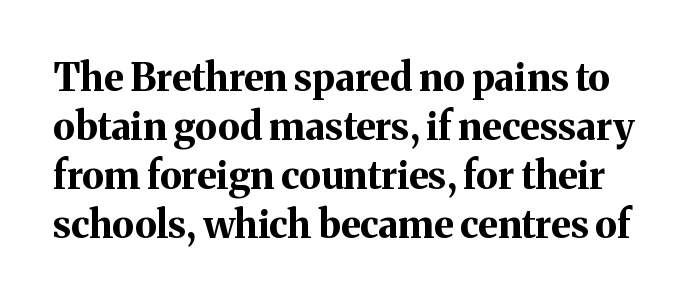
{"serif": "yes", "italic": "no", "bold": "yes", "weight": "bold", "width": "normal", "stroke_contrast": "medium", "x_height": "medium", "monospaced": "no", "underline": "no", "line_spacing": "normal", "line_spacing_ratio": 1.29, "letter_spacing": "normal", "letter_spacing_em": 0.0, "glyph_px": 38}
